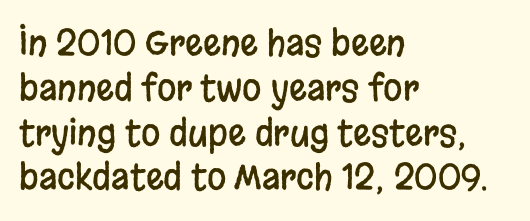
The image shows 35 px condensed sans-serif type, upright; set left-aligned, normal line spacing (1.28x), normal letter spacing, not underlined; low stroke contrast and a large x-height.
